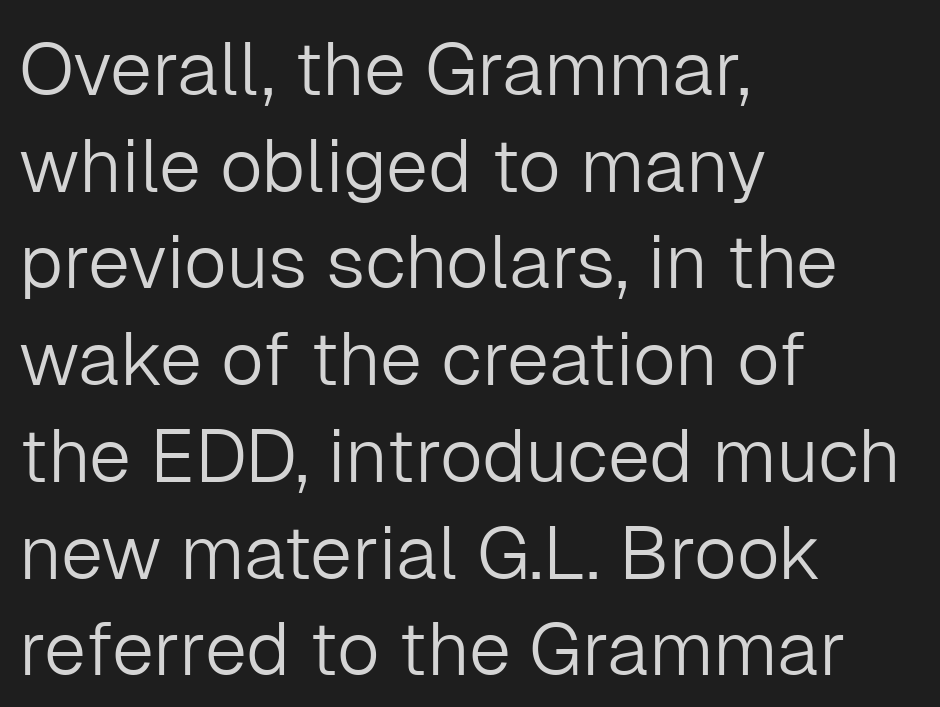
Vertical stems look standard width or narrower in stroke. A student would call this left alignment; a typographer would say flush left, rag right. In terms of leading, this rendering sits right in the middle. Any mark beneath the type? The region is blank. Letterform terminals end flat and unadorned throughout the passage. The face used here is proportionally spaced, like ordinary book or web type.
